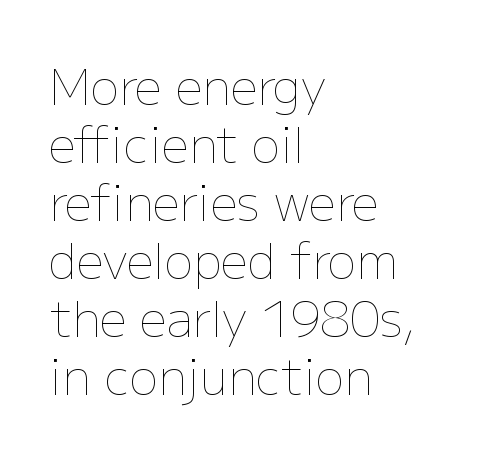
{"italic": "no", "bold": "no", "weight": "thin", "width": "normal", "stroke_contrast": "low", "x_height": "medium", "monospaced": "no", "underline": "no", "align": "left", "line_spacing_ratio": 1.21, "letter_spacing": "normal", "letter_spacing_em": 0.0, "glyph_px": 48}
